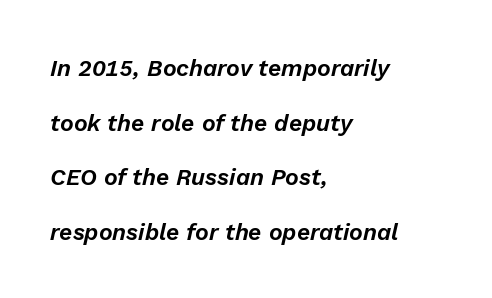
Q: Is the text italic (slanted)? A: Yes, it leans right by about 13 degrees.
Q: Is the text underlined? A: No.
Q: How is the paragraph aligned? A: Left-aligned.
Q: Is the spacing between letters normal or unusually wide? A: Normal.
Q: Is the spacing between lines tight, normal or loose? A: Loose.
